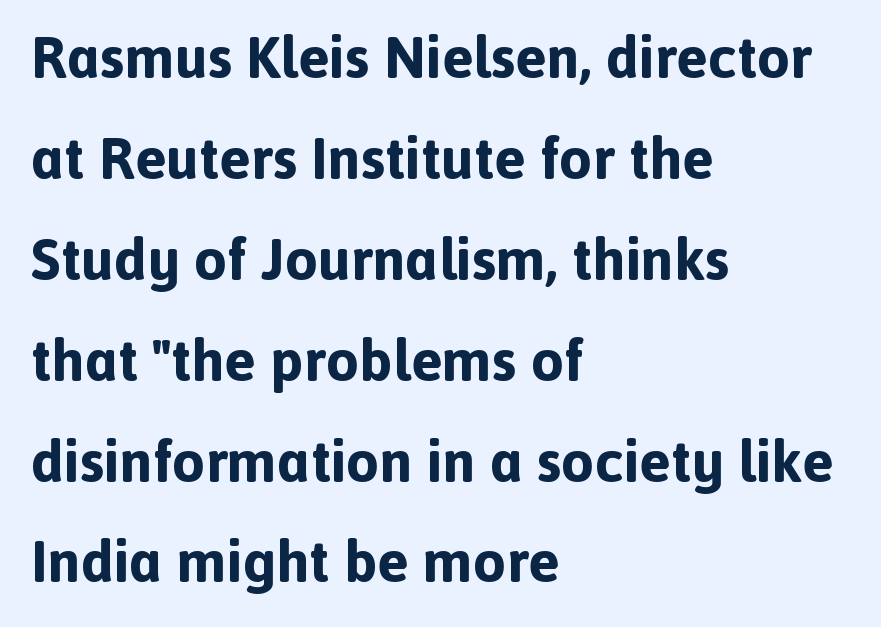
The passage shown is typeset with a sans-serif family. The specimen reads as upright at a glance. Thick stems and heavy bowls — unmistakably bold. You could not count columns in this text — the font is proportionally spaced. A clean baseline with only descenders dipping below it.
